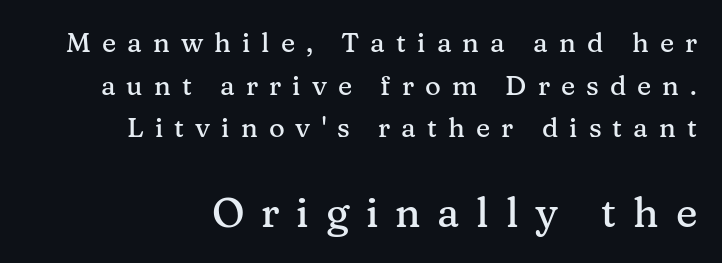
The image shows 41 px serif type, upright; set right-aligned, normal line spacing (1.58x), unusually wide letter spacing (+0.41 em), not underlined; the second (bottom) block is 1.52x larger; medium stroke contrast and a medium x-height.
